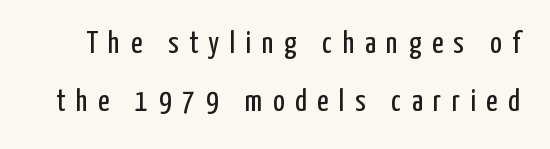
Q: Is the text bold? A: No.
Q: Is the text italic (slanted)? A: No, it is upright.
Q: Is the typeface a serif or a sans-serif typeface? A: Sans-serif.
Q: Is the text underlined? A: No.
Q: Is the spacing between letters normal or unusually wide? A: Unusually wide.
Q: Width (condensed, normal, or wide)? A: Condensed.
Q: Stroke contrast? A: Low.
Q: x-height? A: Medium.
Q: Monospaced? A: No.
